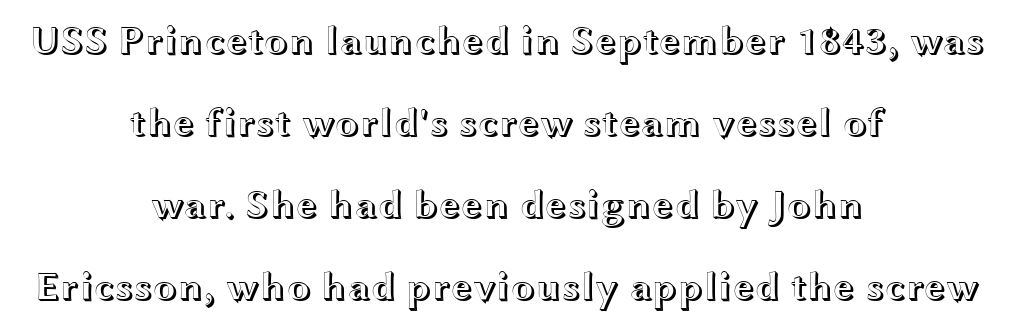
The axis of the letterforms is exactly vertical. Lines of text with bare space underneath. Do the characters align in a grid? No, the font is proportional. The passage shown has conventional tracking throughout. Which margin do the lines hug? Neither — every line sits in the middle.
